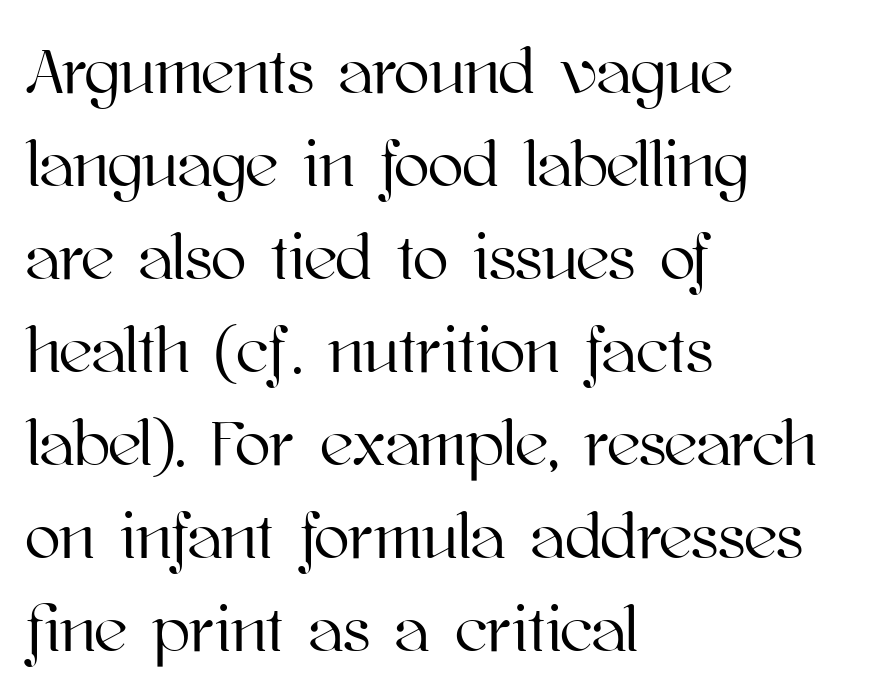
Q: Is the text italic (slanted)? A: No, it is upright.
Q: Is the text underlined? A: No.
Q: How is the paragraph aligned? A: Left-aligned.
Q: Is the spacing between letters normal or unusually wide? A: Normal.
Q: Is the spacing between lines tight, normal or loose? A: Normal.
Q: Width (condensed, normal, or wide)? A: Normal.
Q: Stroke contrast? A: High.
Q: x-height? A: Medium.
Q: Monospaced? A: No.
